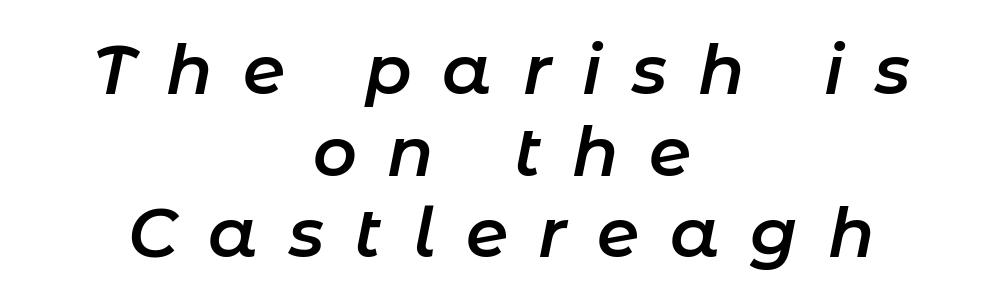
The image shows 68 px semibold type, italic (leaning right); set centered, line spacing 1.2x, unusually wide letter spacing (+0.45 em), not underlined; low stroke contrast and a medium x-height.
